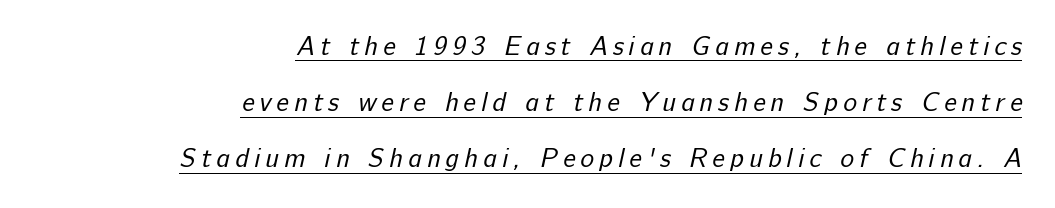
The image shows 26 px text type; set right-aligned, loose line spacing (2.16x), unusually wide letter spacing (+0.2 em), underlined.
